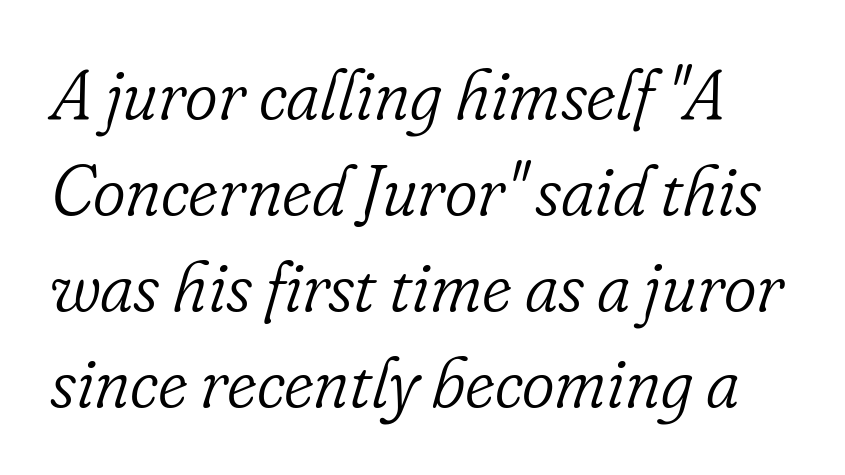
Q: Is the text bold? A: No.
Q: Is the text italic (slanted)? A: Yes, it leans right by about 16 degrees.
Q: Is the typeface a serif or a sans-serif typeface? A: Serif.
Q: Is the text underlined? A: No.
Q: Is the spacing between letters normal or unusually wide? A: Normal.
Q: Is the spacing between lines tight, normal or loose? A: Normal.
Q: Width (condensed, normal, or wide)? A: Normal.
Q: Stroke contrast? A: Low.
Q: x-height? A: Small.
Q: Monospaced? A: No.
